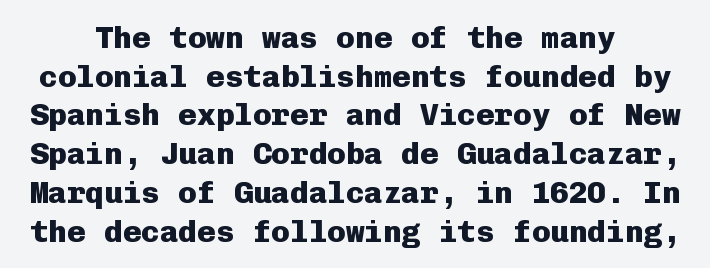
The image shows 31 px heavy sans-serif type, upright, monospaced; set normal line spacing (1.25x), normal letter spacing, not underlined; low stroke contrast and a medium x-height.
